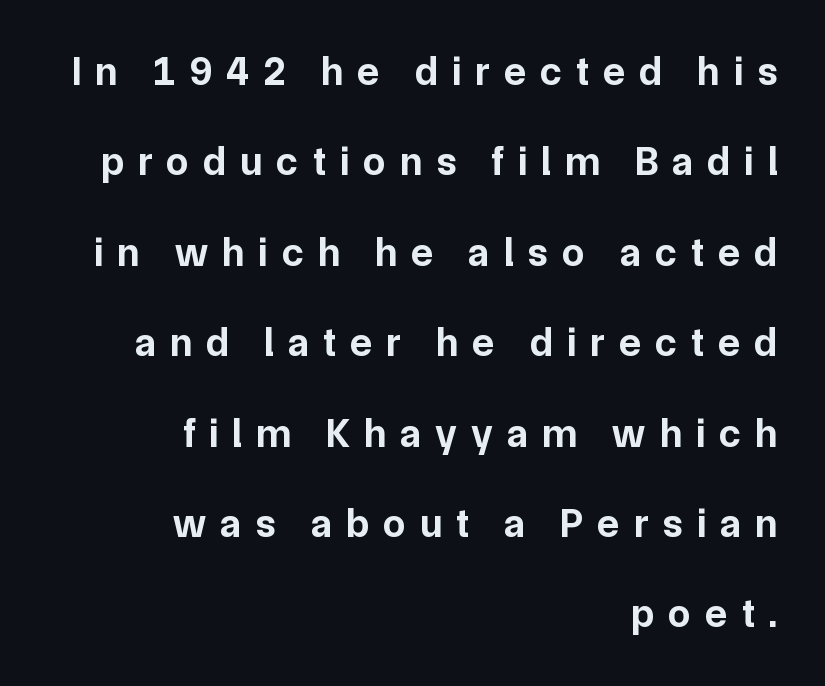
Q: Is the text bold? A: Yes.
Q: Is the text italic (slanted)? A: No, it is upright.
Q: Is the typeface a serif or a sans-serif typeface? A: Sans-serif.
Q: Is the text underlined? A: No.
Q: How is the paragraph aligned? A: Right-aligned.
Q: Is the spacing between letters normal or unusually wide? A: Unusually wide.
Q: Is the spacing between lines tight, normal or loose? A: Loose.
Q: Width (condensed, normal, or wide)? A: Normal.
Q: Stroke contrast? A: Low.
Q: x-height? A: Medium.
Q: Monospaced? A: No.
